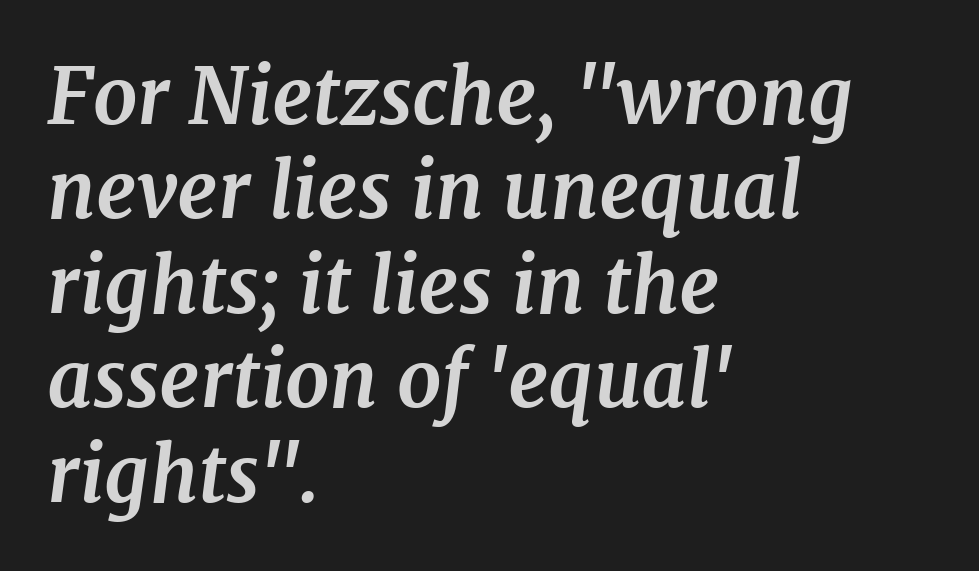
{"serif": "yes", "italic": "yes", "lean": "right", "slant_degrees": 7, "bold": "yes", "weight": "bold", "width": "normal", "stroke_contrast": "medium", "x_height": "medium", "monospaced": "no", "underline": "no", "align": "left", "line_spacing_ratio": 1.21, "letter_spacing": "normal", "letter_spacing_em": 0.0, "glyph_px": 78}
